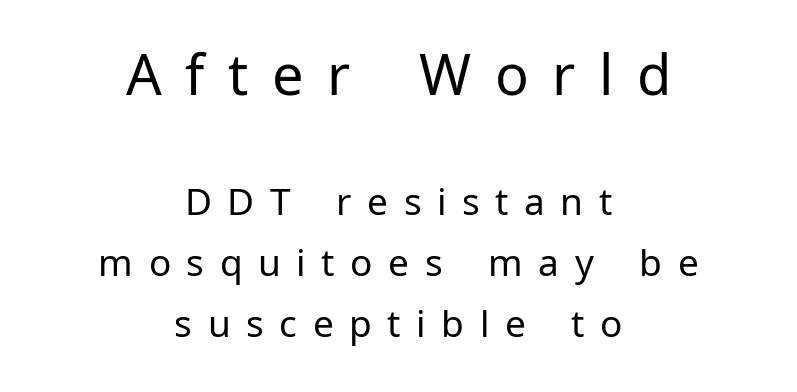
What kind of face is this? One without serifs — a sans. Reading down the block, each line starts at a different indent, mirrored at its end. The composition opens big and finishes small. Letters have the restrained weight of plain body copy at most. Underlining? Definitely not there. These lines are rendered in a variable-pitch font.
